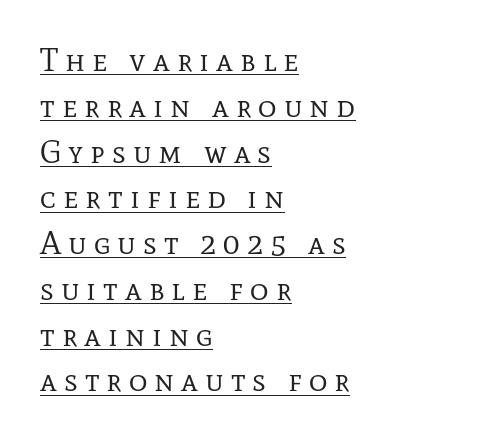
The rendering uses a moderate line-height, typical for paragraphs. Ordinary non-slanted type is in use. The ragged edge is on the right, which tells us the setting is flush left. There is plenty of visible air inserted between adjacent glyphs. A typesetter would label this face a serif. The passage shown is not bold in any degree.
